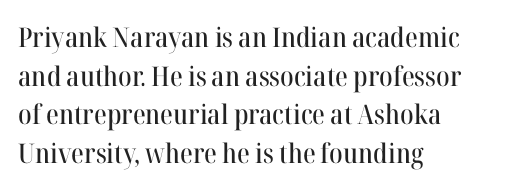
Tracking value appears to be zero — textbook default spacing. The font's upright variant was chosen for this text. Alignment: flush left. Rows of type keep a routine distance in the vertical direction. This rendering features lettering with no underline.
